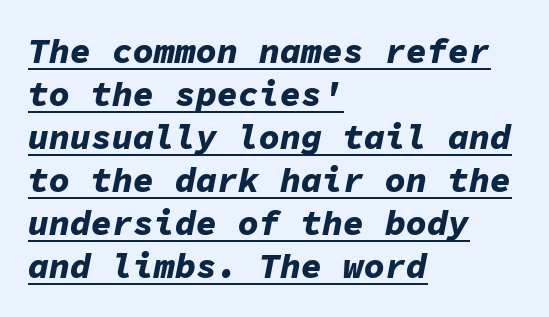
How heavy is the stroke? Heavy — this is a bold. Horizontally, the lines are justified to the leading edge only. Glance below the letters and you will spot a drawn line. This sample has the even, mechanical cadence of fixed-width lettering. Compared with typical body copy, the letter spacing here is the same. Rendered with sloped, italic letterforms.
